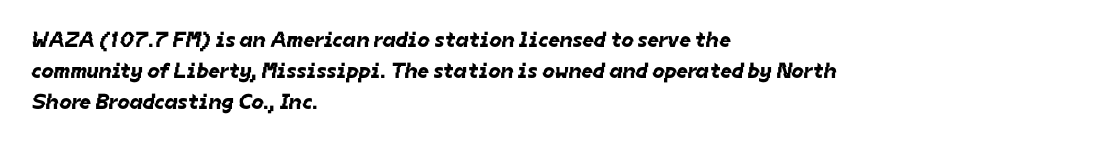
{"underline": "no", "align": "left", "line_spacing": "normal", "line_spacing_ratio": 1.4, "letter_spacing": "normal", "letter_spacing_em": 0.0, "glyph_px": 22}
